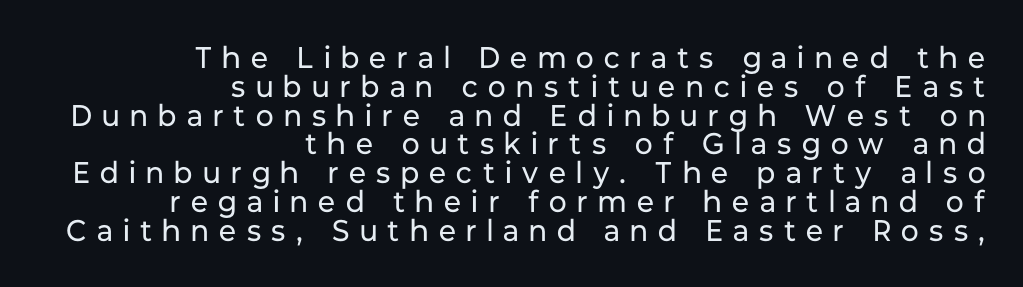
The image shows 30 px regular-weight sans-serif type, upright; set right-aligned, tight line spacing (0.96x), unusually wide letter spacing (+0.35 em), not underlined; low stroke contrast and a medium x-height.
